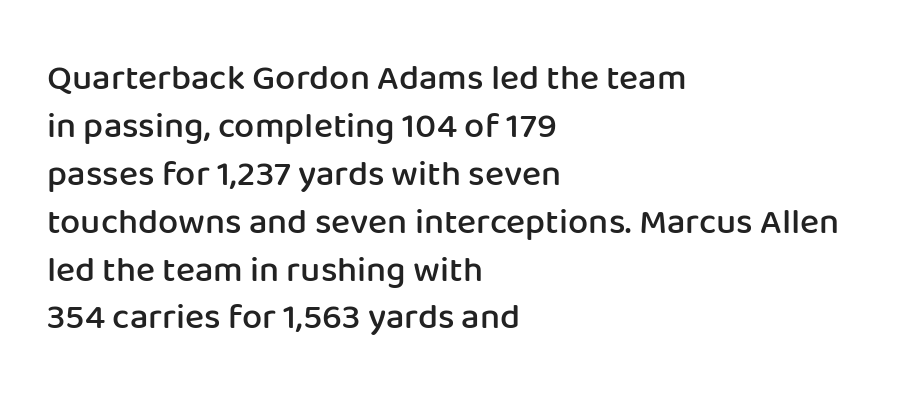
The image shows 36 px semibold sans-serif type, upright; set left-aligned, normal line spacing (1.33x), normal letter spacing, not underlined; low stroke contrast and a medium x-height.
